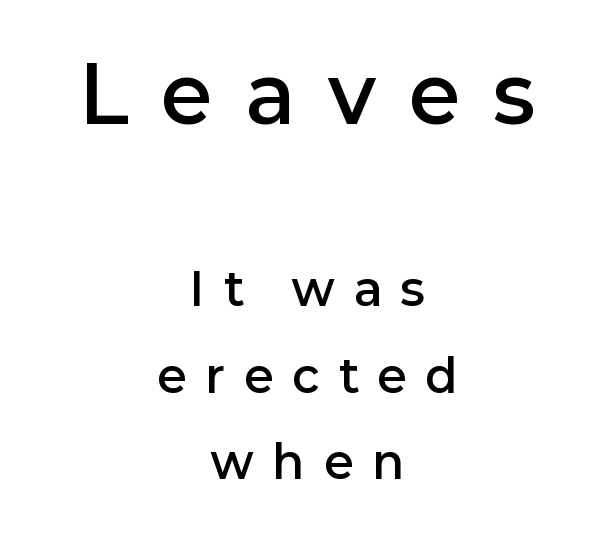
The image shows 79 px semibold sans-serif type, upright; set centered, loose line spacing (1.93x), unusually wide letter spacing (+0.44 em), not underlined; the first (top) block is 1.76x larger; low stroke contrast and a medium x-height.
